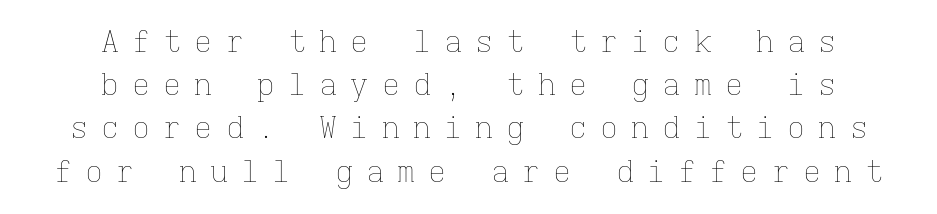
Q: Is the text bold? A: No.
Q: Is the text italic (slanted)? A: No, it is upright.
Q: Is the text underlined? A: No.
Q: How is the paragraph aligned? A: Centered.
Q: Is the spacing between letters normal or unusually wide? A: Unusually wide.
Q: Is the spacing between lines tight, normal or loose? A: Normal.
Q: Width (condensed, normal, or wide)? A: Normal.
Q: Stroke contrast? A: Low.
Q: x-height? A: Medium.
Q: Monospaced? A: Yes.
